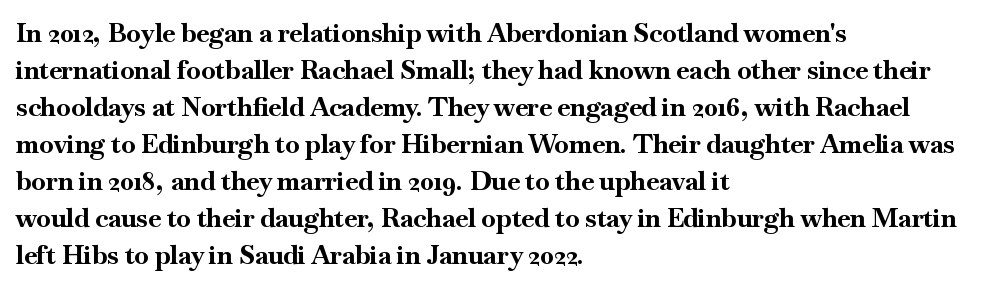
{"italic": "no", "bold": "yes", "underline": "no", "align": "left", "line_spacing": "normal", "line_spacing_ratio": 1.42, "letter_spacing": "normal", "letter_spacing_em": 0.0, "glyph_px": 26}
